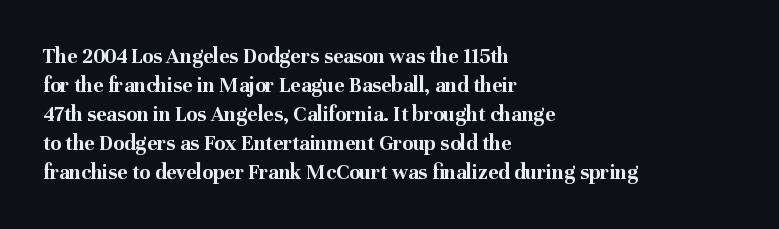
I'd describe the lettering as bold — thick and assertive. Line starts are locked; line ends wander. Nope, not italic — everything's standing straight. Only glyphs here, with clear space below each row.
